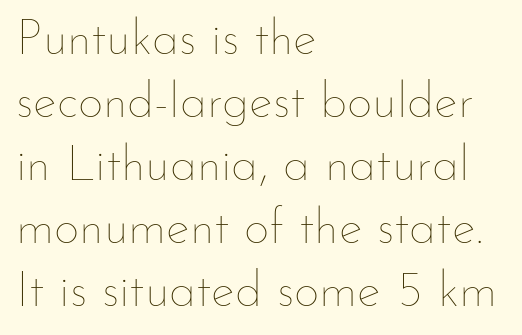
{"italic": "no", "bold": "no", "weight": "thin", "width": "normal", "stroke_contrast": "low", "x_height": "small", "monospaced": "no", "underline": "no", "align": "left", "line_spacing": "normal", "line_spacing_ratio": 1.26, "letter_spacing": "normal", "letter_spacing_em": 0.0, "glyph_px": 50}
